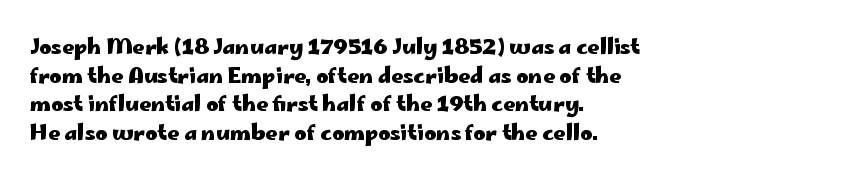
Notice how descenders clear the ascenders below comfortably — that's standard leading. Clear beneath every line of the passage. These lines are set flush left with a ragged right edge. The type sits square on the baseline with zero lean. Each word holds together tightly as a unit, with standard inter-letter gaps.
